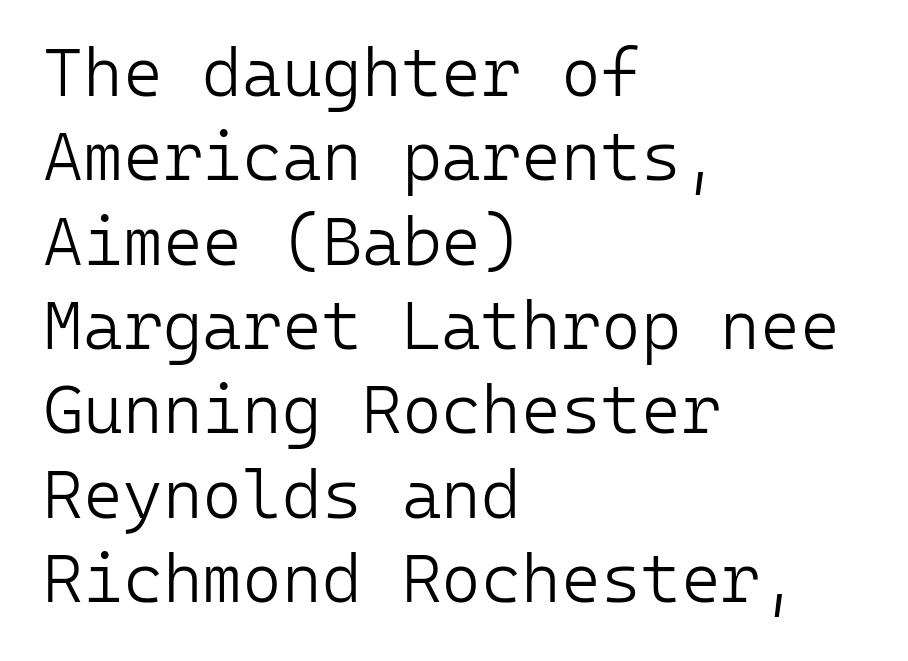
The area under the type is left untouched. This is the regular roman posture of the typeface. In terms of letterform style, serifs are entirely absent. Spacing verdict: monospaced, one width for all characters.
